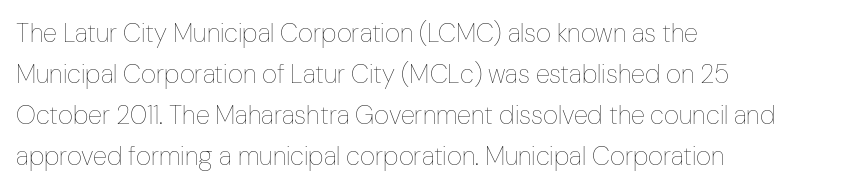
The image shows 26 px text type, upright; set left-aligned, normal line spacing (1.58x), normal letter spacing, not underlined.
